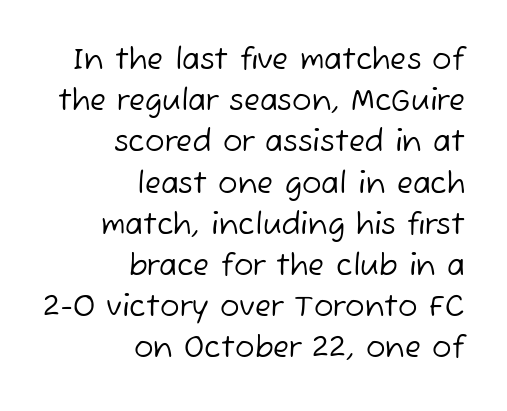
Here the designer chose a conventional face with non-uniform glyph widths. Descenders hang freely into open space. Regarding serifs, this sample does without them. The typeface has the unassuming heft of standard copy or less.
